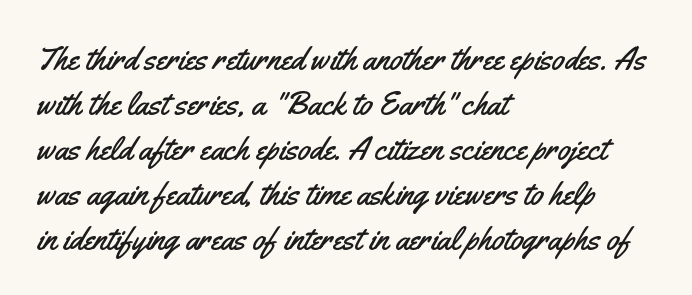
Q: Is the text italic (slanted)? A: Yes.
Q: Is the typeface a serif or a sans-serif typeface? A: Sans-serif.
Q: Is the text underlined? A: No.
Q: How is the paragraph aligned? A: Left-aligned.
Q: Is the spacing between letters normal or unusually wide? A: Normal.
Q: Is the spacing between lines tight, normal or loose? A: Normal.
Q: Width (condensed, normal, or wide)? A: Condensed.
Q: Stroke contrast? A: Medium.
Q: x-height? A: Small.
Q: Monospaced? A: No.
